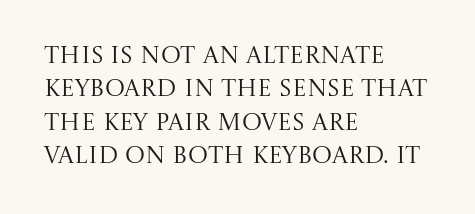
The image shows 24 px text type, upright; set left-aligned, normal line spacing (1.39x), normal letter spacing, not underlined.
